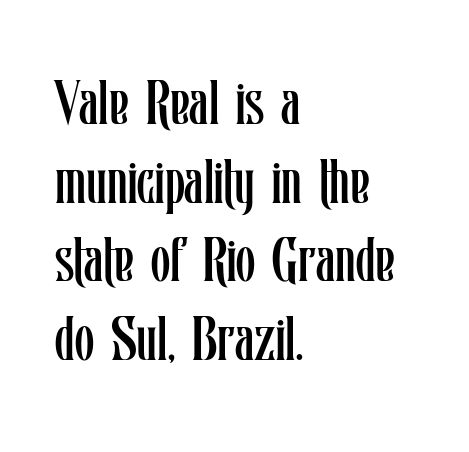
Q: Is the text bold? A: No.
Q: Is the text italic (slanted)? A: No, it is upright.
Q: Is the text underlined? A: No.
Q: How is the paragraph aligned? A: Left-aligned.
Q: Is the spacing between letters normal or unusually wide? A: Normal.
Q: Is the spacing between lines tight, normal or loose? A: Normal.
Q: Width (condensed, normal, or wide)? A: Condensed.
Q: Stroke contrast? A: Low.
Q: x-height? A: Medium.
Q: Monospaced? A: No.
